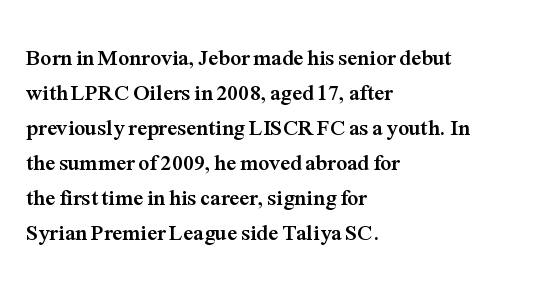
Q: Is the text bold? A: Yes.
Q: Is the text italic (slanted)? A: No, it is upright.
Q: Is the text underlined? A: No.
Q: How is the paragraph aligned? A: Left-aligned.
Q: Is the spacing between letters normal or unusually wide? A: Normal.
Q: Is the spacing between lines tight, normal or loose? A: Normal.
